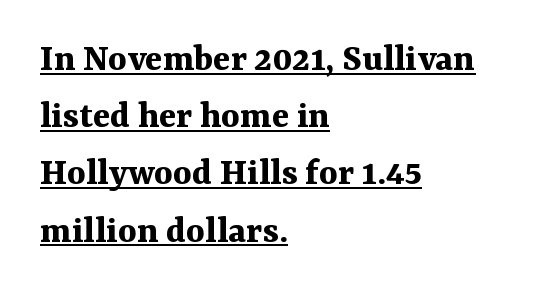
The image shows 40 px bold serif type, upright; set left-aligned, normal line spacing (1.43x), normal letter spacing, underlined; medium stroke contrast and a medium x-height.
